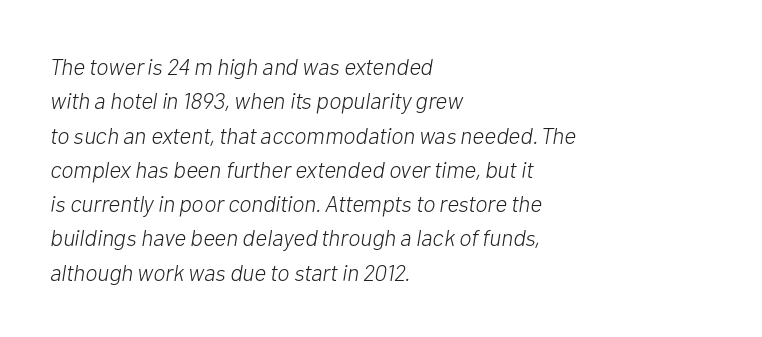
{"italic": "yes", "lean": "right", "slant_degrees": 10, "bold": "no", "underline": "no", "align": "left", "line_spacing": "normal", "line_spacing_ratio": 1.49, "letter_spacing": "normal", "letter_spacing_em": 0.0, "glyph_px": 23}
